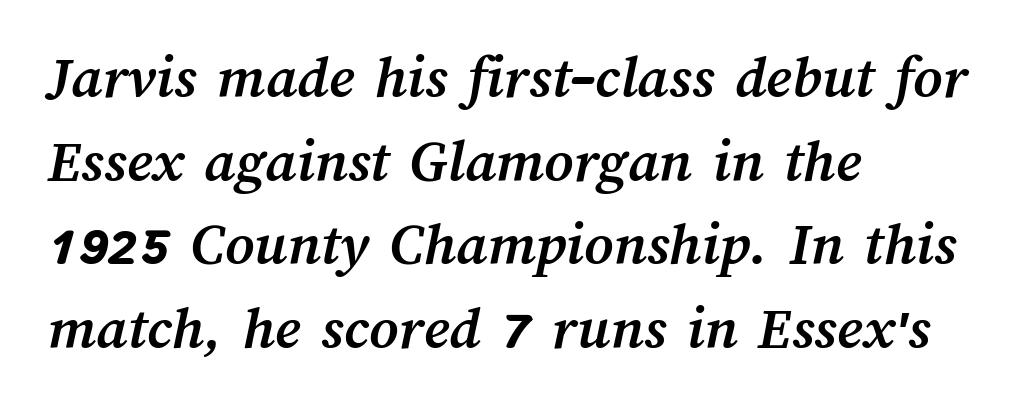
Line spacing here is normal. The lines in this sample share a left origin and differ only in where they stop. No extra tracking has been applied to these lines. You could not count columns in this text — the font is proportionally spaced. The rendering uses a bold face; every stroke is thick and dark.
